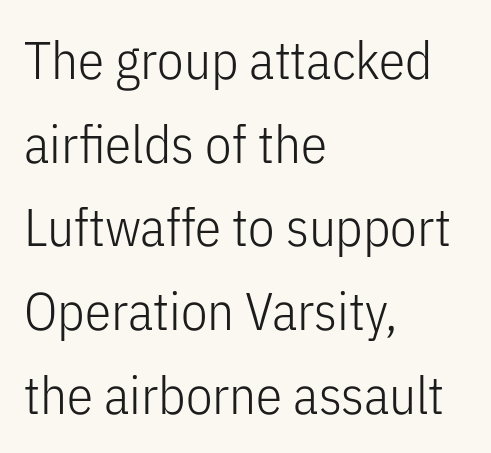
The image shows 53 px light, condensed sans-serif type, upright; set left-aligned, normal line spacing (1.58x), normal letter spacing, not underlined; low stroke contrast and a medium x-height.
